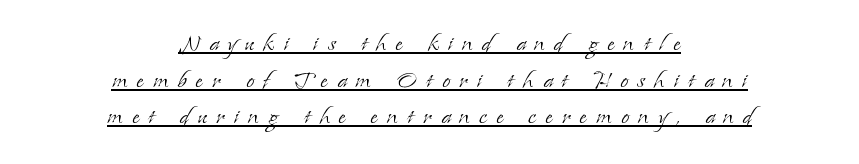
{"serif": "yes", "bold": "no", "weight": "light", "width": "normal", "stroke_contrast": "low", "x_height": "small", "monospaced": "no", "underline": "yes", "align": "center", "line_spacing": "normal", "line_spacing_ratio": 1.26, "letter_spacing": "wide", "letter_spacing_em": 0.32, "glyph_px": 29}
